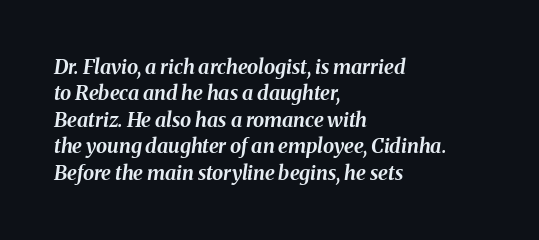
The rendering applies a slant to the glyphs. Heavy-handed strokes throughout: this text is bold. A normal amount of white space separates one row of letters from the next. Type without underlining. The setting favours the left margin, as ordinary paragraphs usually do. Characters follow at the spacing the type designer built in.
